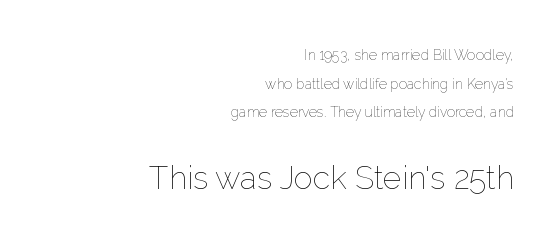
{"italic": "no", "bold": "no", "weight": "thin", "width": "normal", "stroke_contrast": "low", "x_height": "medium", "monospaced": "no", "underline": "no", "align": "right", "line_spacing": "loose", "line_spacing_ratio": 2.05, "letter_spacing": "normal", "letter_spacing_em": 0.0, "larger_block": "second", "size_ratio": 2.29, "glyph_px": 32}
